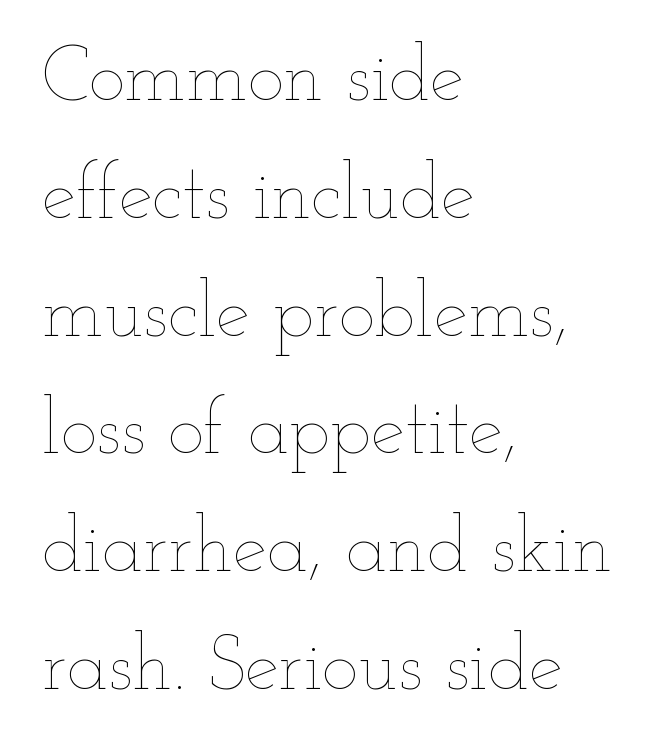
Baseline-to-baseline distance is the conventional proportion of letter height. Heft: none added — not bold. Looks like regular typesetting: each glyph gets only the width it needs. Bare-footed words on every line. Observe the ordinary spacing: letters are neighbours, not strangers. Ordinary non-slanted type is in use.
